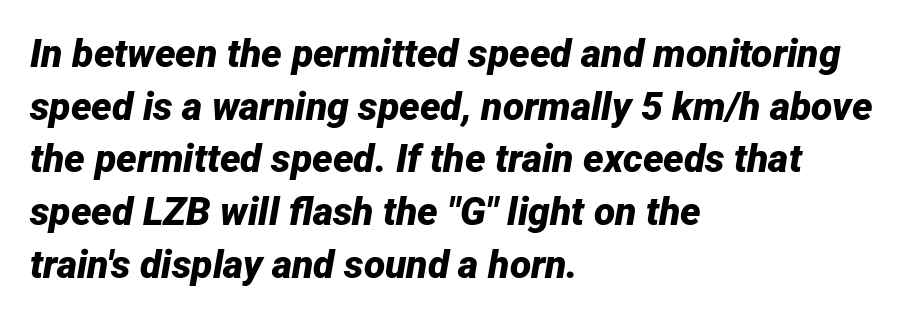
Students, observe: this is what conventionally led text looks like. Its strokes are broad and dark, the hallmark of bold type. The glyphs are unaccompanied by any horizontal stroke below them. Typeset ragged right — the left edge is the straight one. The lettering tilts uniformly, giving the passage an italic look.
